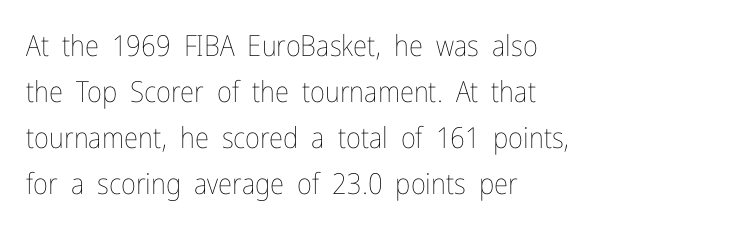
Q: Is the text bold? A: No.
Q: Is the text italic (slanted)? A: No, it is upright.
Q: Is the text underlined? A: No.
Q: How is the paragraph aligned? A: Left-aligned.
Q: Is the spacing between letters normal or unusually wide? A: Normal.
Q: Is the spacing between lines tight, normal or loose? A: Normal.
Q: Width (condensed, normal, or wide)? A: Condensed.
Q: Stroke contrast? A: Low.
Q: x-height? A: Medium.
Q: Monospaced? A: No.
